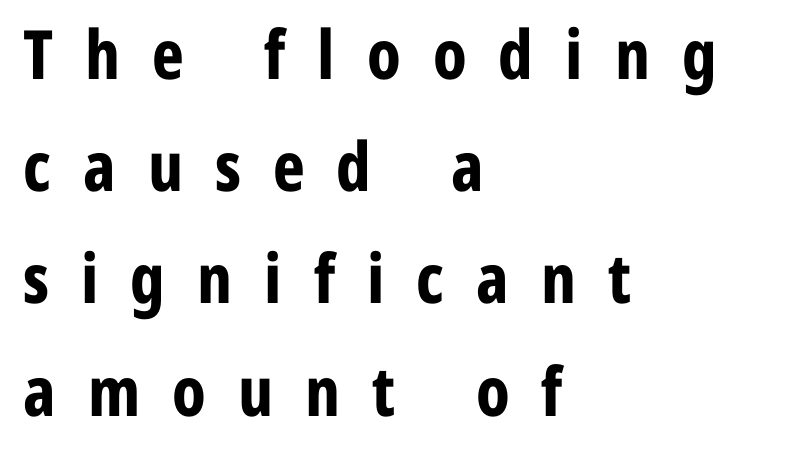
{"serif": "no", "italic": "no", "bold": "yes", "weight": "bold", "width": "condensed", "stroke_contrast": "low", "x_height": "medium", "monospaced": "no", "underline": "no", "align": "left", "line_spacing": "normal", "line_spacing_ratio": 1.65, "letter_spacing": "wide", "letter_spacing_em": 0.47, "glyph_px": 68}
